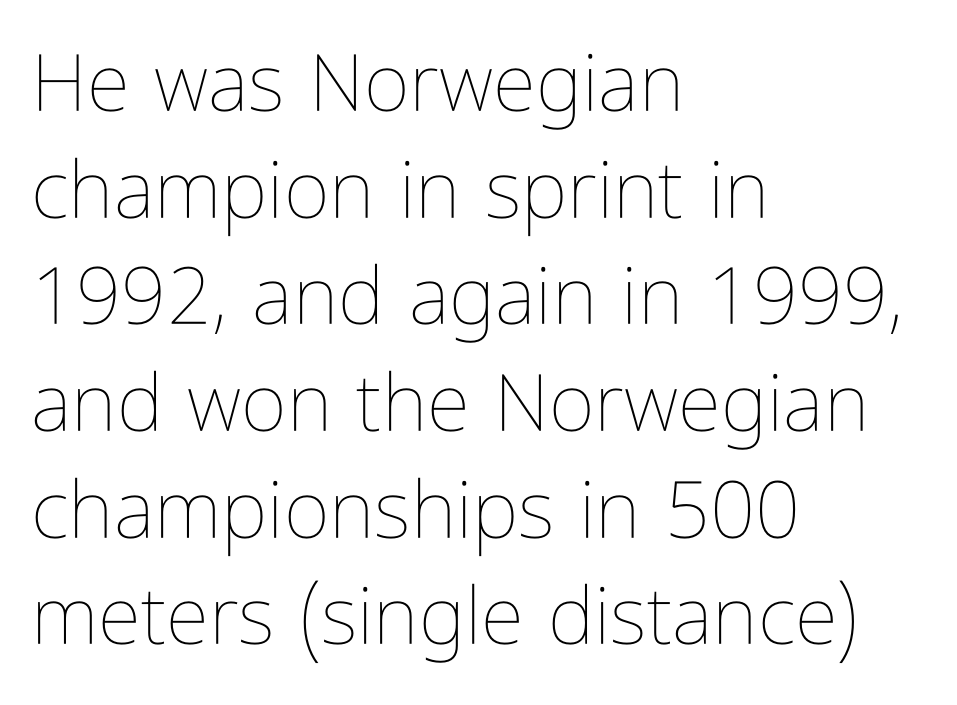
This rendering features lettering with no underline. The letters stand upright; this is a roman face. Do the characters align in a grid? No, the font is proportional. Casual observation: everything's shoved over to the left.
